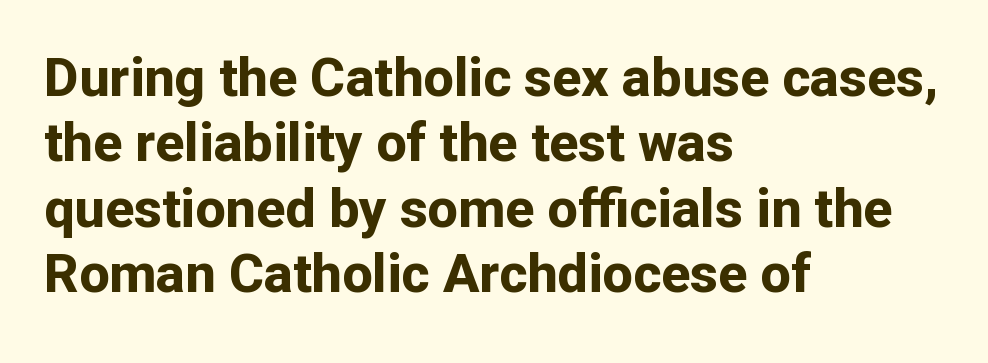
The rendering anchors every line to the left-hand side. The rendering shows plain stroke endings on the letterforms — a sans-serif design. Students, note that the glyphs here touch the page at normal intervals. Plain, unruled lines of type. A dark, heavy texture on the line: the type is bold.
